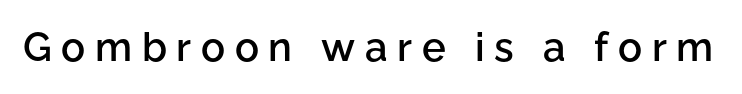
Strokes here are thickened, but only to semibold level. When letters stand straight like this, we call the style roman or upright. The rendering inserts visible extra space after every character. Anything drawn beneath the words? Only blank space. Serif or sans? Sans — the stroke terminals are bare.
